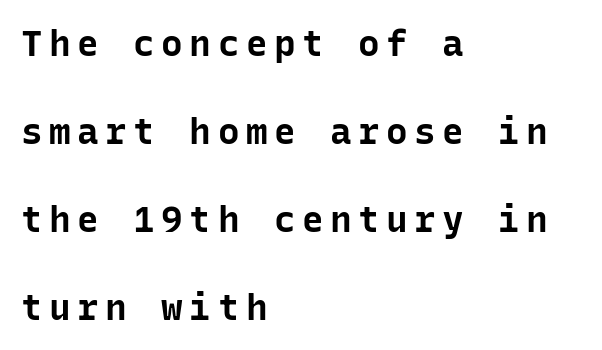
The image shows 36 px bold sans-serif type, upright, monospaced; set left-aligned, loose line spacing (2.44x), not underlined; low stroke contrast and a medium x-height.
